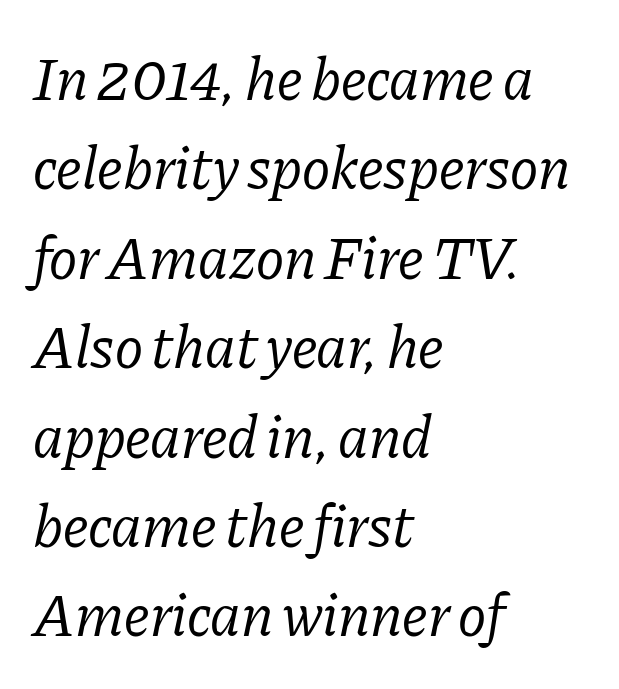
{"serif": "yes", "italic": "yes", "lean": "right", "slant_degrees": 11, "bold": "no", "weight": "regular", "width": "normal", "stroke_contrast": "low", "x_height": "medium", "monospaced": "no", "underline": "no", "align": "left", "line_spacing": "normal", "line_spacing_ratio": 1.49, "letter_spacing": "normal", "letter_spacing_em": 0.0, "glyph_px": 60}
